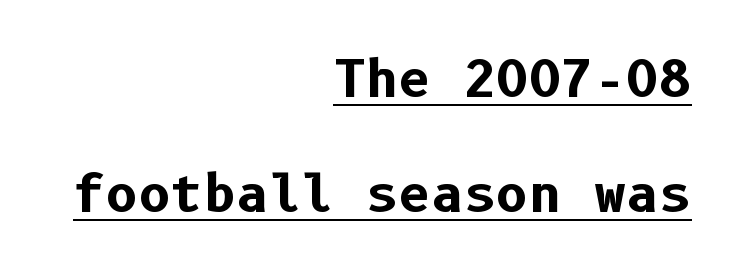
Students, this is bold: see how much ink each stroke carries. Posture: straight, roman, zero tilt. In CSS terms this would be text-align: right. The letterforms sit shoulder to shoulder at normal distance. The leading is generous, giving the passage an open texture. Honestly, the underline is the first thing you notice here.
